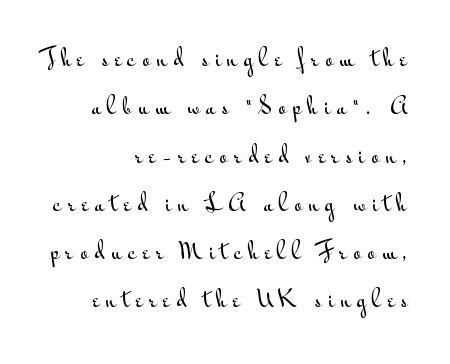
The image shows 21 px text type; set right-aligned, loose line spacing (2.3x), unusually wide letter spacing (+0.3 em), not underlined.
